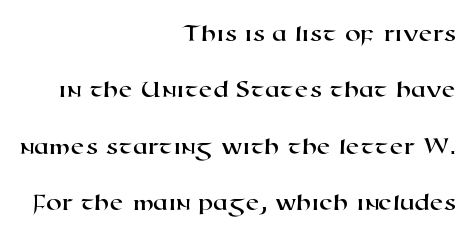
{"underline": "no", "align": "right", "line_spacing": "loose", "line_spacing_ratio": 2.26, "letter_spacing": "normal", "letter_spacing_em": 0.0, "glyph_px": 25}
